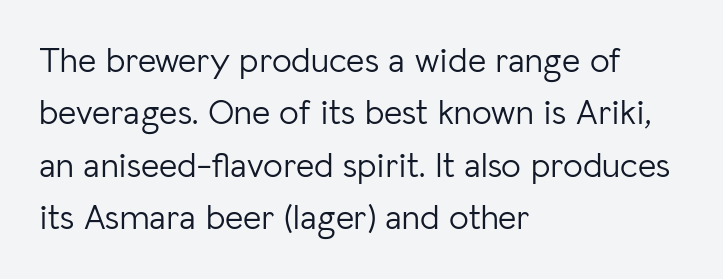
Q: Is the text bold? A: No.
Q: Is the text italic (slanted)? A: No, it is upright.
Q: Is the typeface a serif or a sans-serif typeface? A: Sans-serif.
Q: Is the text underlined? A: No.
Q: How is the paragraph aligned? A: Left-aligned.
Q: Is the spacing between letters normal or unusually wide? A: Normal.
Q: Is the spacing between lines tight, normal or loose? A: Normal.
Q: Width (condensed, normal, or wide)? A: Normal.
Q: Stroke contrast? A: Low.
Q: x-height? A: Medium.
Q: Monospaced? A: No.
